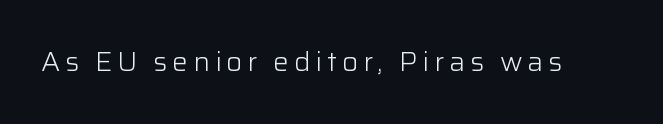
{"italic": "no", "bold": "no", "underline": "no", "glyph_px": 26}
